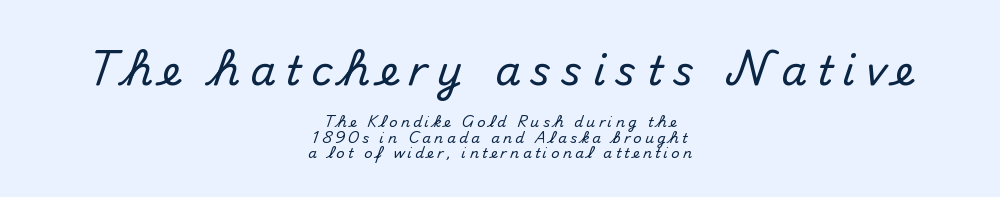
Q: Is the text italic (slanted)? A: Yes.
Q: Is the typeface a serif or a sans-serif typeface? A: Sans-serif.
Q: Is the text underlined? A: No.
Q: How is the paragraph aligned? A: Centered.
Q: Is the spacing between letters normal or unusually wide? A: Unusually wide.
Q: Is the spacing between lines tight, normal or loose? A: Tight.
Q: Which block of text is set in a larger size, the first (top) or the second (bottom)? A: The first (top) one.
Q: Width (condensed, normal, or wide)? A: Normal.
Q: Stroke contrast? A: Medium.
Q: x-height? A: Small.
Q: Monospaced? A: No.
